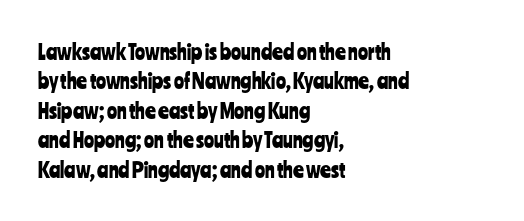
{"italic": "no", "underline": "no", "align": "left", "line_spacing": "normal", "line_spacing_ratio": 1.4, "letter_spacing": "normal", "letter_spacing_em": 0.0, "glyph_px": 21}
